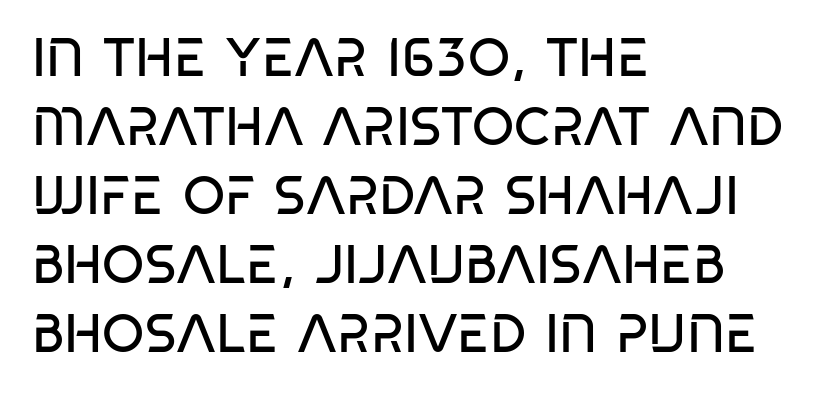
The image shows 54 px regular-weight, condensed sans-serif type; set left-aligned, normal line spacing (1.28x), normal letter spacing, not underlined; low stroke contrast and a large x-height.
